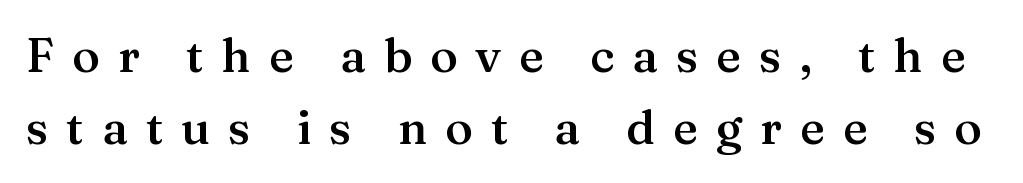
{"serif": "yes", "italic": "no", "bold": "semi", "weight": "semibold", "width": "normal", "stroke_contrast": "medium", "x_height": "medium", "monospaced": "no", "underline": "no", "line_spacing": "normal", "line_spacing_ratio": 1.54, "letter_spacing": "wide", "letter_spacing_em": 0.38, "glyph_px": 47}
